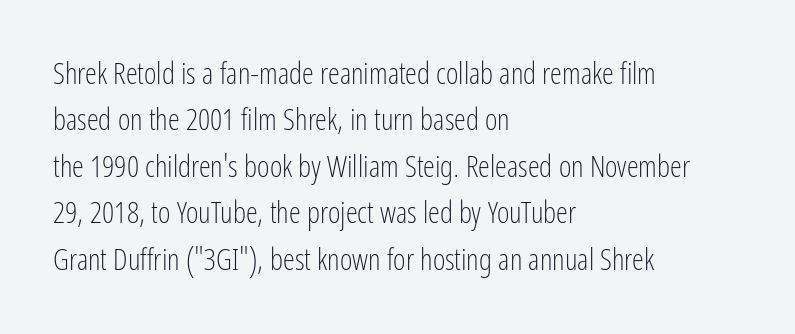
{"serif": "no", "italic": "no", "bold": "no", "weight": "light", "width": "condensed", "stroke_contrast": "low", "x_height": "medium", "monospaced": "no", "underline": "no", "align": "left", "line_spacing": "normal", "line_spacing_ratio": 1.55, "letter_spacing": "normal", "letter_spacing_em": 0.0, "glyph_px": 30}
